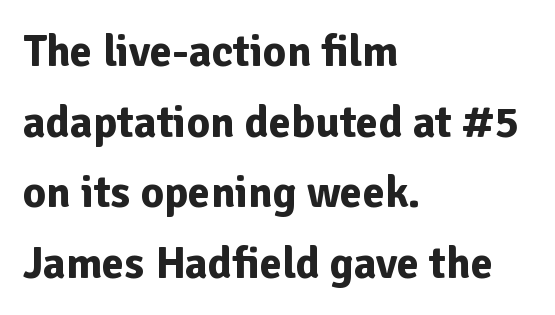
Q: Is the text bold? A: Yes.
Q: Is the text italic (slanted)? A: No, it is upright.
Q: Is the typeface a serif or a sans-serif typeface? A: Sans-serif.
Q: Is the text underlined? A: No.
Q: How is the paragraph aligned? A: Left-aligned.
Q: Is the spacing between letters normal or unusually wide? A: Normal.
Q: Is the spacing between lines tight, normal or loose? A: Normal.
Q: Width (condensed, normal, or wide)? A: Normal.
Q: Stroke contrast? A: Low.
Q: x-height? A: Medium.
Q: Monospaced? A: No.
